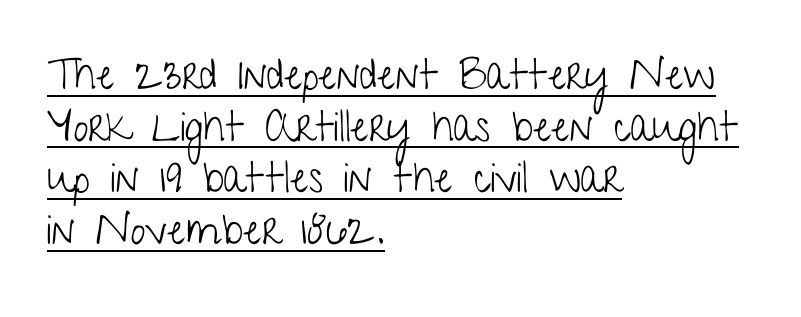
The image shows 42 px light, condensed sans-serif type, upright; set left-aligned, line spacing 1.23x, normal letter spacing, underlined; low stroke contrast and a medium x-height.
